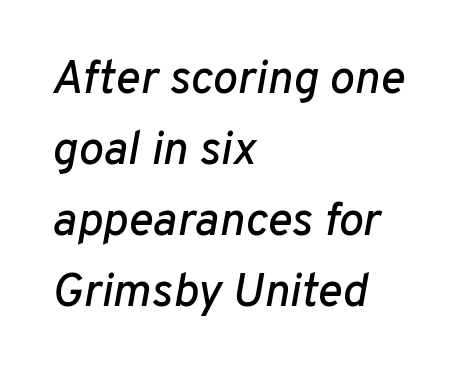
{"italic": "yes", "lean": "right", "slant_degrees": 10, "width": "normal", "stroke_contrast": "low", "x_height": "medium", "monospaced": "no", "underline": "no", "align": "left", "line_spacing": "normal", "line_spacing_ratio": 1.51, "letter_spacing": "normal", "letter_spacing_em": 0.0, "glyph_px": 47}
